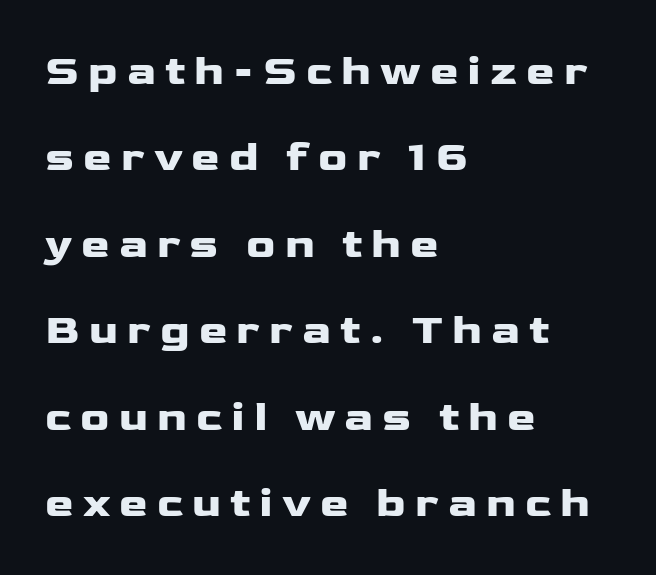
Q: Is the text bold? A: Yes.
Q: Is the text italic (slanted)? A: No, it is upright.
Q: Is the typeface a serif or a sans-serif typeface? A: Sans-serif.
Q: Is the text underlined? A: No.
Q: How is the paragraph aligned? A: Left-aligned.
Q: Is the spacing between letters normal or unusually wide? A: Unusually wide.
Q: Is the spacing between lines tight, normal or loose? A: Loose.
Q: Width (condensed, normal, or wide)? A: Wide.
Q: Stroke contrast? A: Low.
Q: x-height? A: Medium.
Q: Monospaced? A: No.
